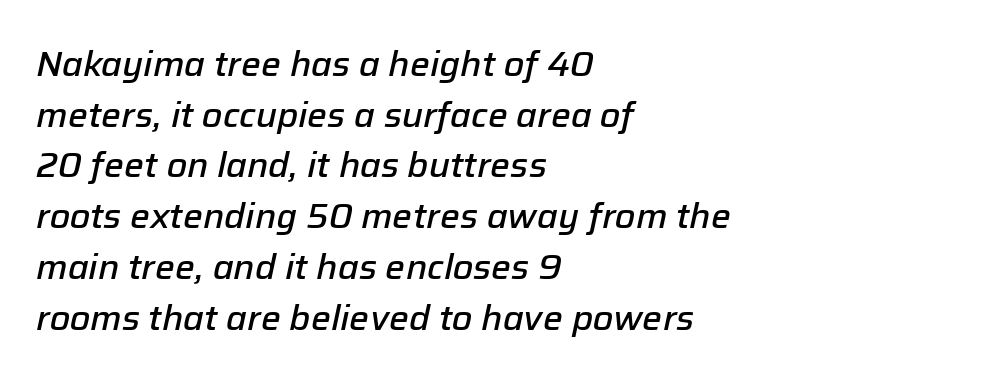
{"italic": "yes", "lean": "right", "slant_degrees": 12, "bold": "semi", "weight": "semibold", "width": "normal", "stroke_contrast": "low", "x_height": "medium", "monospaced": "no", "underline": "no", "align": "left", "line_spacing": "normal", "line_spacing_ratio": 1.45, "letter_spacing": "normal", "letter_spacing_em": 0.0, "glyph_px": 35}
